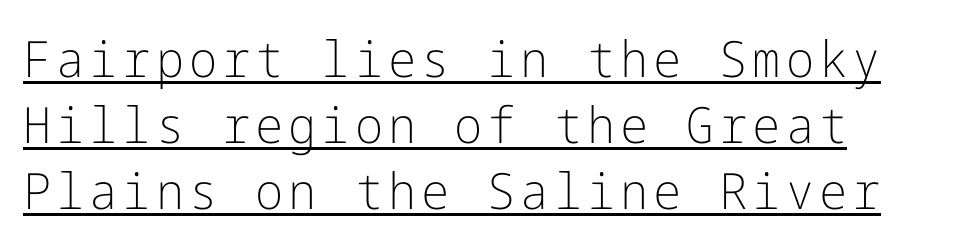
These lines are set flush left with a ragged right edge. The rendered words wear a rule along their underside. Regarding leading, the lines here are spaced in the standard way. Nope, not italic — everything's standing straight. The glyphs in this specimen are sans serif. A light-to-regular cut is what we see here.
